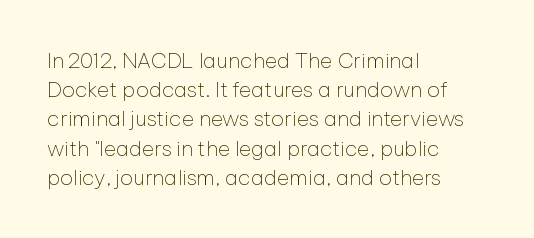
Tracking here is standard; glyphs follow each other at the usual distance. Heft: none added — not bold. These lines are set flush left with a ragged right edge. The letters stand straight up with perfectly vertical stems. Has an underline been added? It has not.
